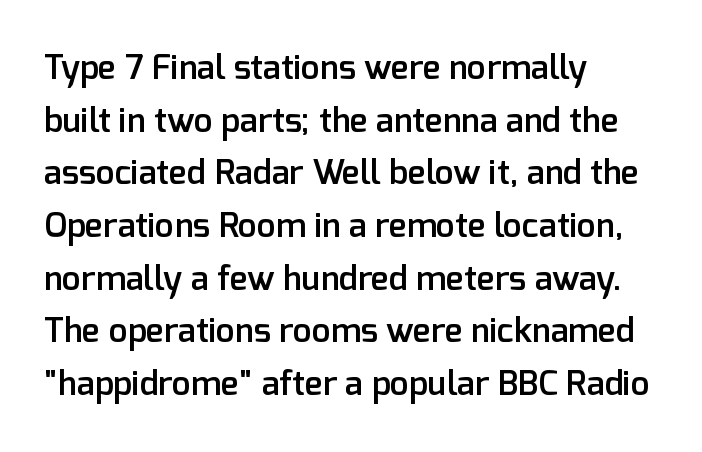
{"serif": "no", "italic": "no", "bold": "semi", "weight": "semibold", "width": "normal", "stroke_contrast": "low", "x_height": "medium", "monospaced": "no", "underline": "no", "align": "left", "line_spacing": "normal", "line_spacing_ratio": 1.55, "letter_spacing": "normal", "letter_spacing_em": 0.0, "glyph_px": 34}
